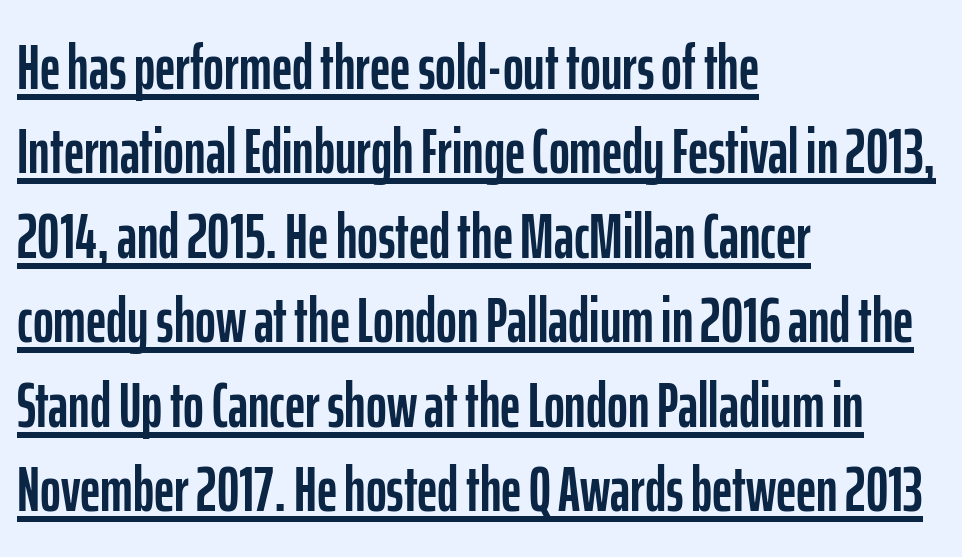
The passage is arranged the way most books set body copy — flush left. Varying glyph widths throughout — classic text-font behaviour. It's the straight-up-and-down kind of type. The vertical gap from one line to the next is medium. Grotesque or geometric, the face here clearly has no serifs. The type is set solid horizontally, with unmodified tracking.
